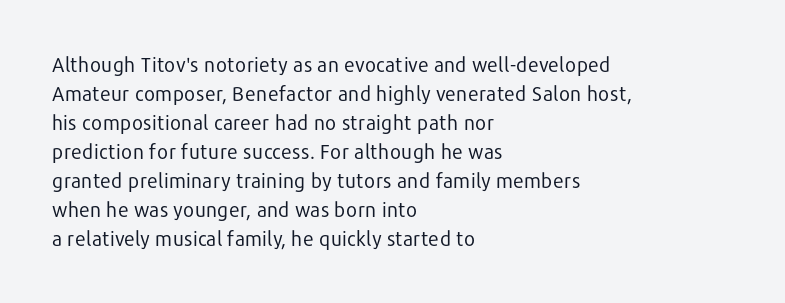
Beneath every word, the page is bare. Stems here are at most as thick as an everyday book face. When letters stand straight like this, we call the style roman or upright. This rendering leaves character spacing at its baseline value. The rendering uses a moderate line-height, typical for paragraphs.
